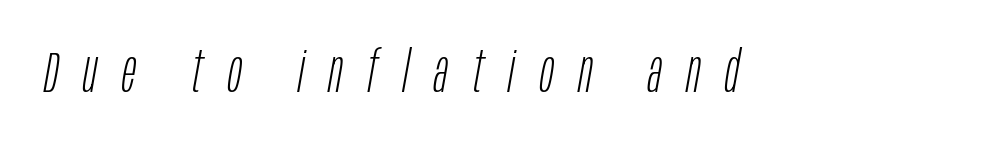
Type without underlining. Spacing verdict: proportional, widths tailored to each character. Bold? No — there's no thickening of the strokes. What stands out about the letter spacing? Its width — letters are far apart.
